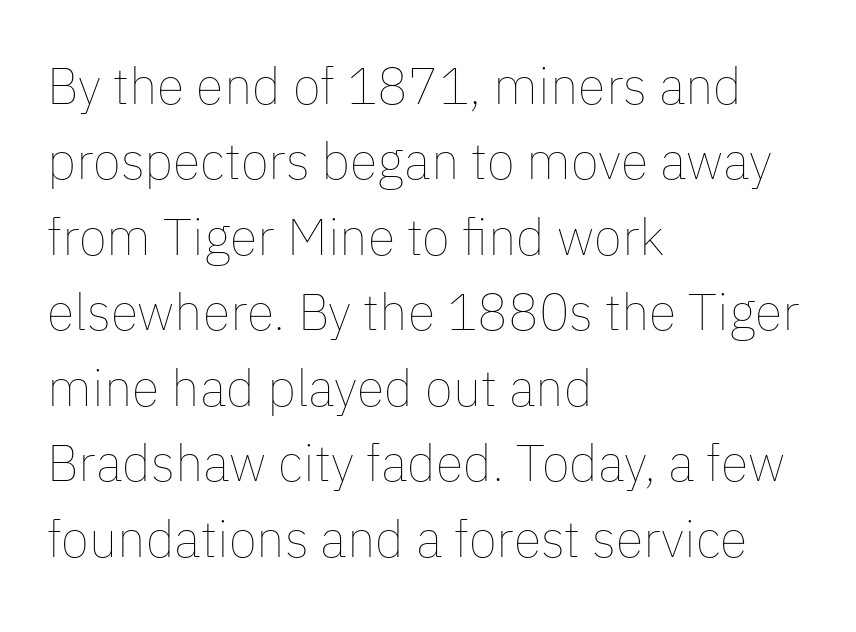
Q: Is the text bold? A: No.
Q: Is the text italic (slanted)? A: No, it is upright.
Q: Is the text underlined? A: No.
Q: How is the paragraph aligned? A: Left-aligned.
Q: Is the spacing between letters normal or unusually wide? A: Normal.
Q: Is the spacing between lines tight, normal or loose? A: Normal.
Q: Width (condensed, normal, or wide)? A: Normal.
Q: Stroke contrast? A: Low.
Q: x-height? A: Medium.
Q: Monospaced? A: No.
